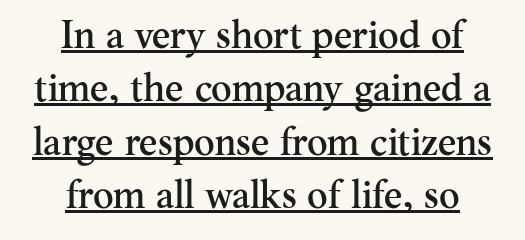
The image shows 39 px serif type, upright; set centered, normal line spacing (1.37x), normal letter spacing, underlined; medium stroke contrast and a small x-height.
